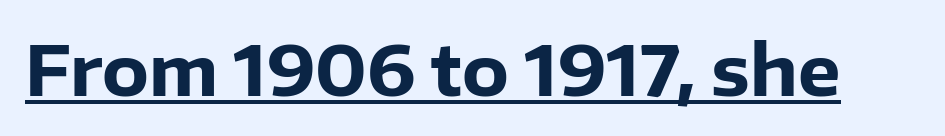
Q: Is the text bold? A: Yes.
Q: Is the text italic (slanted)? A: No, it is upright.
Q: Is the typeface a serif or a sans-serif typeface? A: Sans-serif.
Q: Is the text underlined? A: Yes.
Q: Is the spacing between letters normal or unusually wide? A: Normal.
Q: Width (condensed, normal, or wide)? A: Normal.
Q: Stroke contrast? A: Low.
Q: x-height? A: Medium.
Q: Monospaced? A: No.
